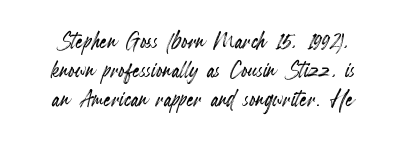
{"width": "condensed", "x_height": "small", "monospaced": "no", "underline": "no", "line_spacing": "tight", "line_spacing_ratio": 1.0, "letter_spacing": "normal", "letter_spacing_em": 0.0, "glyph_px": 29}
